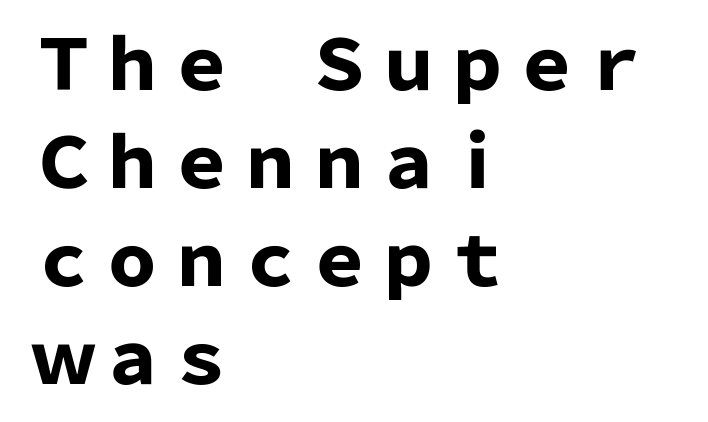
Q: Is the text bold? A: Yes.
Q: Is the text italic (slanted)? A: No, it is upright.
Q: Is the typeface a serif or a sans-serif typeface? A: Sans-serif.
Q: Is the text underlined? A: No.
Q: How is the paragraph aligned? A: Left-aligned.
Q: Is the spacing between letters normal or unusually wide? A: Normal.
Q: Is the spacing between lines tight, normal or loose? A: Normal.
Q: Width (condensed, normal, or wide)? A: Normal.
Q: Stroke contrast? A: Low.
Q: x-height? A: Medium.
Q: Monospaced? A: No.
